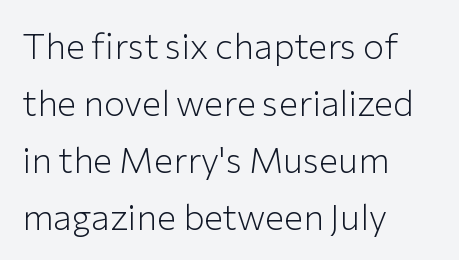
The image shows 36 px light sans-serif type, upright; set left-aligned, normal line spacing (1.58x), normal letter spacing, not underlined; low stroke contrast and a medium x-height.
